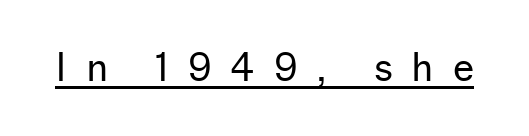
The passage shown is not bold in any degree. Does extra space separate the letters? Yes, quite a lot of it. If you drew a line through each stem, it would be perfectly vertical. The typeface chosen for these lines omits serifs. Looks like regular typesetting: each glyph gets only the width it needs.
